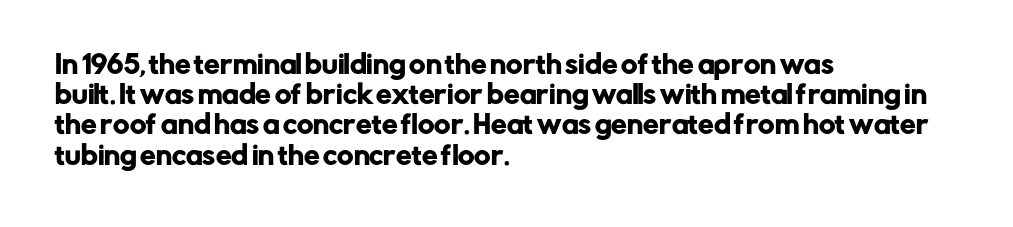
The image shows 25 px text type, upright; set left-aligned, line spacing 1.21x, normal letter spacing, not underlined.
